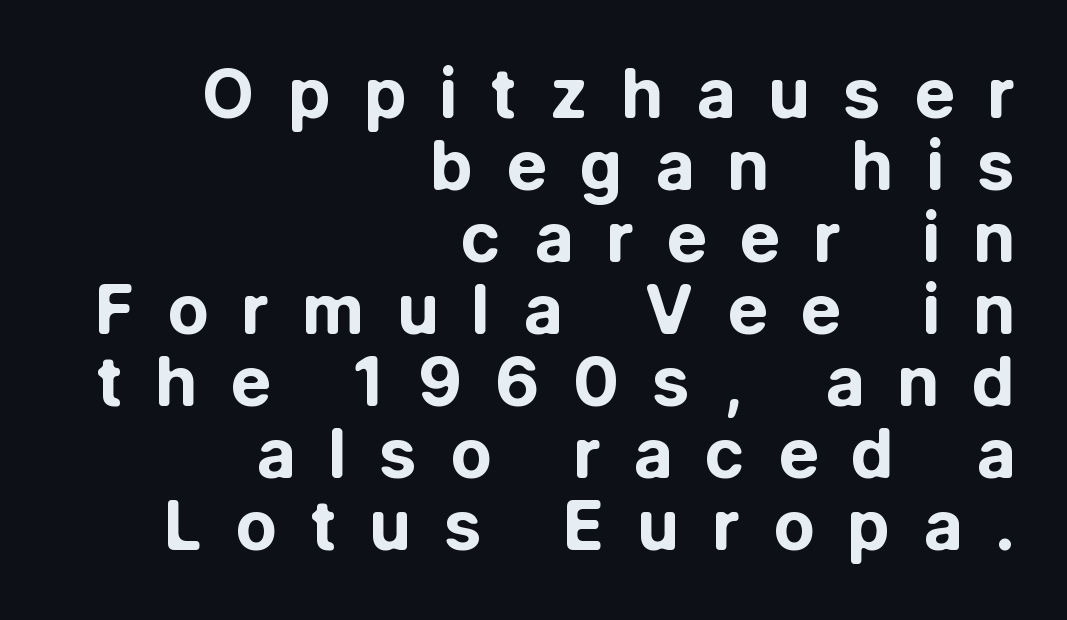
The image shows 68 px bold sans-serif type, upright; set right-aligned, tight line spacing (1.06x), unusually wide letter spacing (+0.48 em), not underlined; low stroke contrast and a medium x-height.
